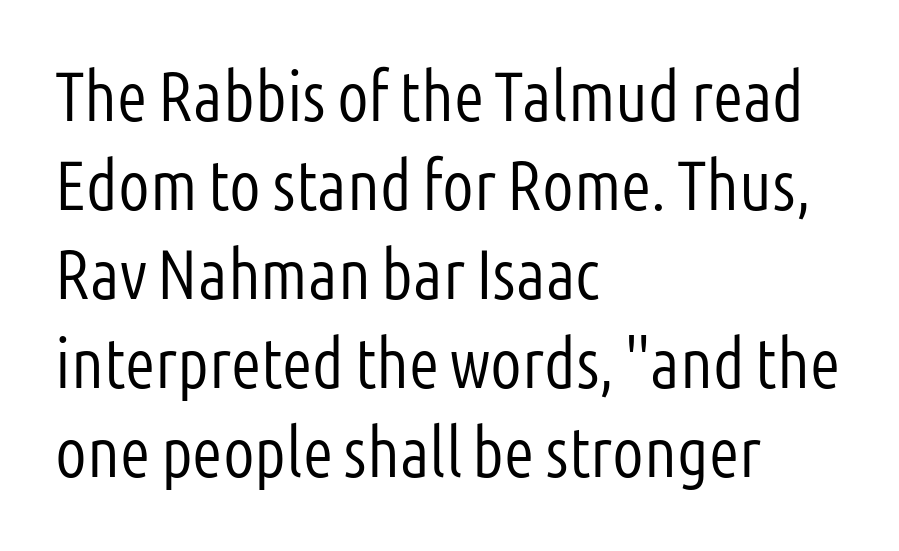
{"serif": "no", "italic": "no", "bold": "no", "weight": "light", "width": "condensed", "stroke_contrast": "low", "x_height": "medium", "monospaced": "no", "underline": "no", "align": "left", "line_spacing": "normal", "line_spacing_ratio": 1.27, "letter_spacing": "normal", "letter_spacing_em": 0.0, "glyph_px": 70}
